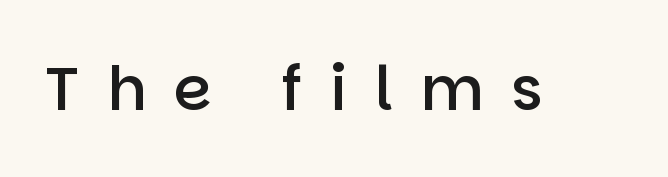
Regarding serifs, this sample does without them. The horizontal fit of the characters is loose and conspicuously gappy. Check the space under the baseline: it is left empty. Notice how the stems are strictly vertical — no italics here. Heft: intermediate — a semibold. Character widths vary here, with narrow letters taking less room than wide ones.
